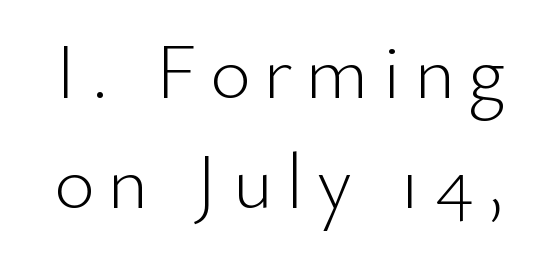
{"serif": "no", "italic": "no", "bold": "no", "weight": "light", "width": "normal", "stroke_contrast": "low", "x_height": "small", "monospaced": "no", "underline": "no", "line_spacing": "normal", "line_spacing_ratio": 1.39, "glyph_px": 79}
